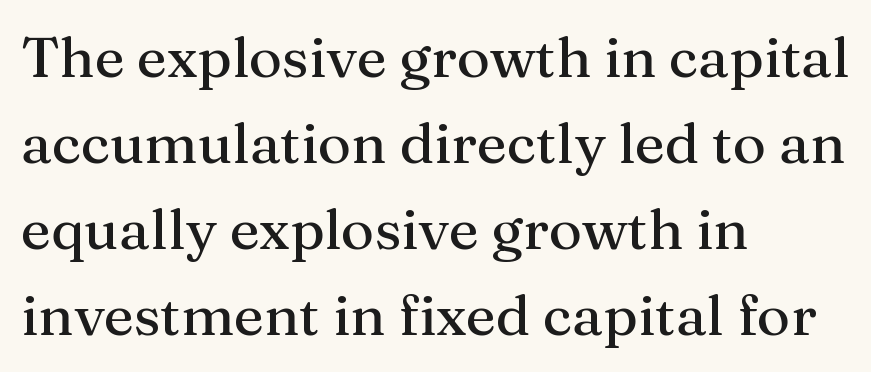
Each line starts at the same left margin while the right side varies. These lines are rendered in a variable-pitch font. Is there any slant? The stems are plumb. A bare baseline throughout the passage. The designer left line spacing at the default. Does extra space separate the letters? No, they use regular spacing.
